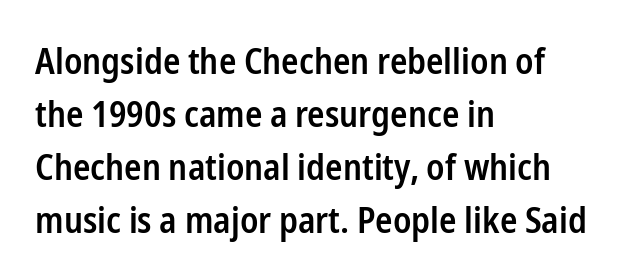
Q: Is the text bold? A: Semi-bold.
Q: Is the text italic (slanted)? A: No, it is upright.
Q: Is the typeface a serif or a sans-serif typeface? A: Sans-serif.
Q: Is the text underlined? A: No.
Q: How is the paragraph aligned? A: Left-aligned.
Q: Is the spacing between letters normal or unusually wide? A: Normal.
Q: Is the spacing between lines tight, normal or loose? A: Normal.
Q: Width (condensed, normal, or wide)? A: Condensed.
Q: Stroke contrast? A: Low.
Q: x-height? A: Medium.
Q: Monospaced? A: No.
